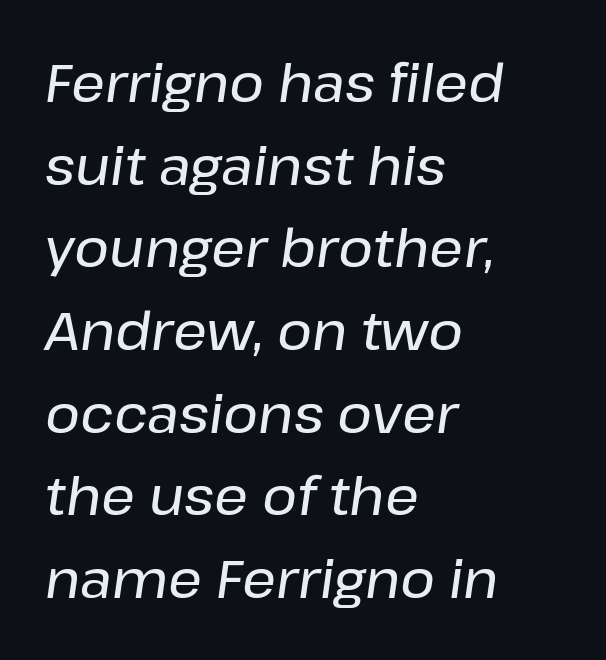
{"italic": "yes", "lean": "right", "slant_degrees": 8, "width": "normal", "stroke_contrast": "low", "x_height": "medium", "monospaced": "no", "underline": "no", "align": "left", "line_spacing": "normal", "line_spacing_ratio": 1.56, "letter_spacing": "normal", "letter_spacing_em": 0.0, "glyph_px": 53}
